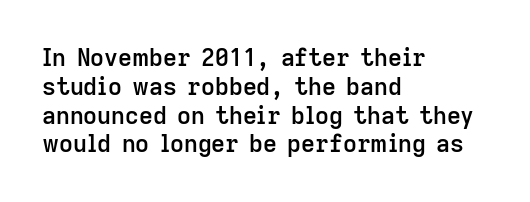
Q: Is the text bold? A: Semi-bold.
Q: Is the text italic (slanted)? A: No, it is upright.
Q: Is the text underlined? A: No.
Q: How is the paragraph aligned? A: Left-aligned.
Q: Is the spacing between letters normal or unusually wide? A: Normal.
